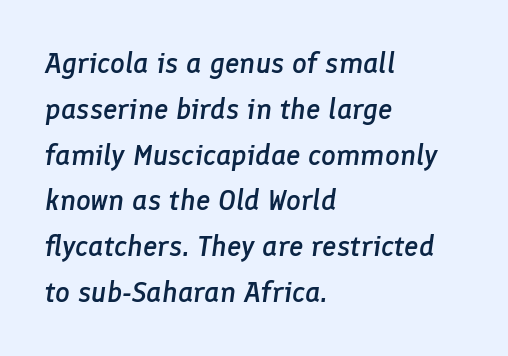
Q: Is the text bold? A: Semi-bold.
Q: Is the text italic (slanted)? A: Yes, it leans right by about 8 degrees.
Q: Is the text underlined? A: No.
Q: How is the paragraph aligned? A: Left-aligned.
Q: Is the spacing between letters normal or unusually wide? A: Normal.
Q: Is the spacing between lines tight, normal or loose? A: Normal.
Q: Width (condensed, normal, or wide)? A: Normal.
Q: Stroke contrast? A: Low.
Q: x-height? A: Medium.
Q: Monospaced? A: No.
